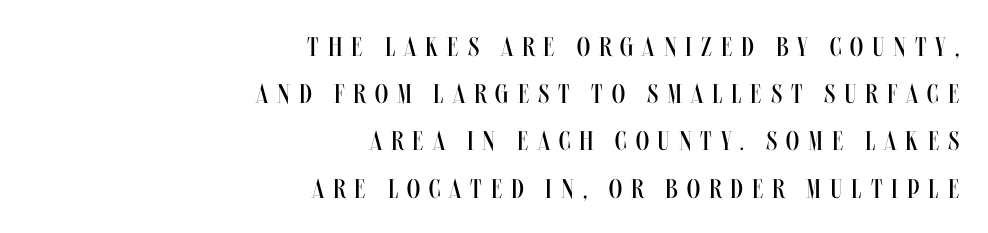
Words float on clear page, feet unadorned. Is there any slant? The stems are plumb. Honestly, the letter spacing is so wide it's the main thing you notice. The face looks like a standard text weight, possibly lighter.
